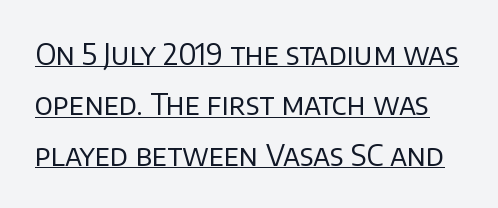
{"serif": "no", "italic": "no", "bold": "no", "weight": "regular", "width": "normal", "stroke_contrast": "low", "x_height": "large", "monospaced": "no", "underline": "yes", "line_spacing_ratio": 1.74, "letter_spacing": "normal", "letter_spacing_em": 0.0, "glyph_px": 29}
